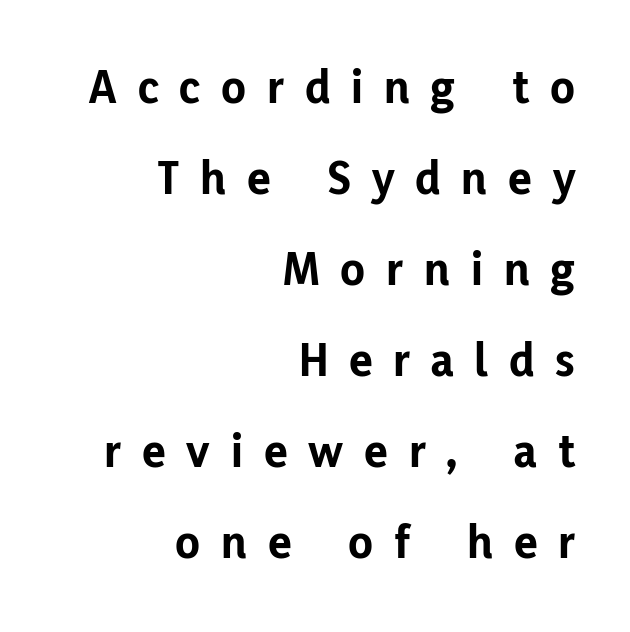
The image shows 50 px bold sans-serif type, upright; set right-aligned, line spacing 1.82x, unusually wide letter spacing (+0.42 em), not underlined; low stroke contrast and a medium x-height.
